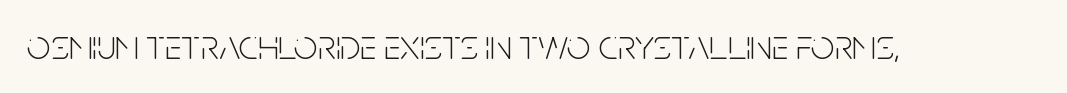
Short note: letters normally spaced. Nothing sits at the stroke ends, so this counts as sans-serif. No italicization has been applied; the sample stays upright. The rendering uses natural spacing where letterforms have individual widths. Lines of text with bare space underneath. Unbolded letterforms with no extra heft.
